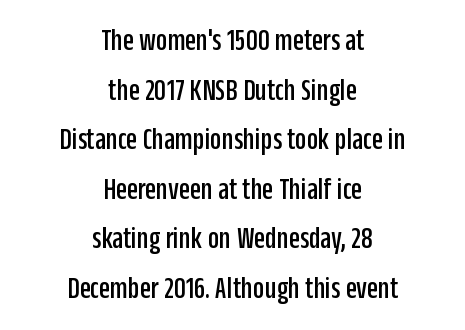
Observe the ordinary spacing: letters are neighbours, not strangers. This sample has the flowing, uneven cadence of proportional lettering. In terms of leading, this rendering sits right in the middle. Ordinary non-slanted type is in use. Unlike a traditional serif, this face leaves its strokes unadorned. Teacher's note: observe the equal gaps on both sides — that is centered alignment.
